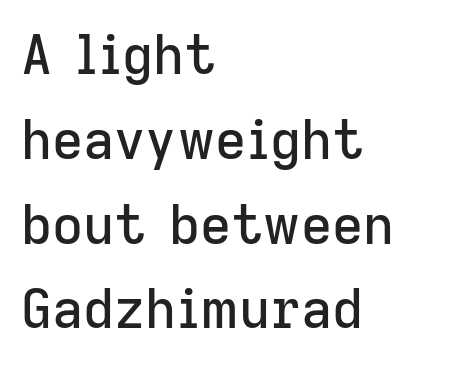
Q: Is the text italic (slanted)? A: No, it is upright.
Q: Is the typeface a serif or a sans-serif typeface? A: Sans-serif.
Q: Is the text underlined? A: No.
Q: How is the paragraph aligned? A: Left-aligned.
Q: Is the spacing between letters normal or unusually wide? A: Normal.
Q: Is the spacing between lines tight, normal or loose? A: Normal.
Q: Width (condensed, normal, or wide)? A: Normal.
Q: Stroke contrast? A: Low.
Q: x-height? A: Medium.
Q: Monospaced? A: No.
